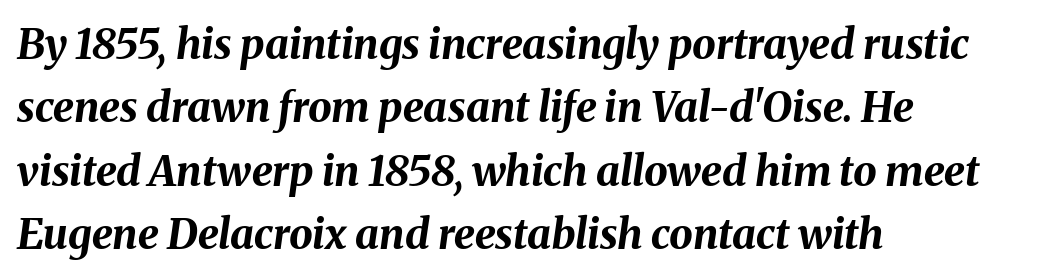
{"italic": "yes", "lean": "right", "slant_degrees": 8, "bold": "yes", "weight": "bold", "width": "normal", "stroke_contrast": "medium", "x_height": "medium", "monospaced": "no", "underline": "no", "align": "left", "line_spacing": "normal", "line_spacing_ratio": 1.51, "letter_spacing": "normal", "letter_spacing_em": 0.0, "glyph_px": 42}
